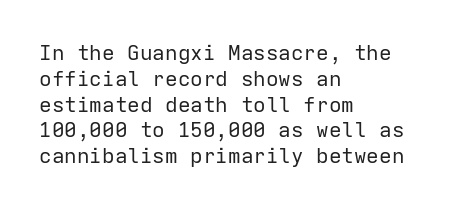
Visually the block forms a straight wall on the left and a jagged coastline on the right. This sample uses plain, unmodified letter spacing. The face looks like a standard text weight, possibly lighter. Check under the words: just untouched page. Does the lettering tilt? It doesn't — this is upright.
